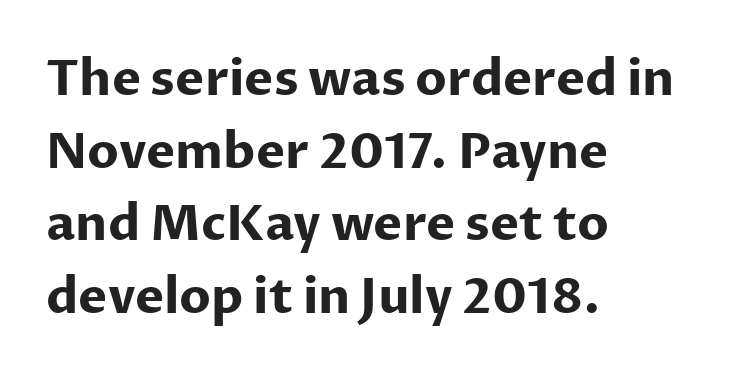
Q: Is the text bold? A: Yes.
Q: Is the text italic (slanted)? A: No, it is upright.
Q: Is the typeface a serif or a sans-serif typeface? A: Sans-serif.
Q: Is the text underlined? A: No.
Q: How is the paragraph aligned? A: Left-aligned.
Q: Is the spacing between letters normal or unusually wide? A: Normal.
Q: Is the spacing between lines tight, normal or loose? A: Normal.
Q: Width (condensed, normal, or wide)? A: Normal.
Q: Stroke contrast? A: Low.
Q: x-height? A: Medium.
Q: Monospaced? A: No.
